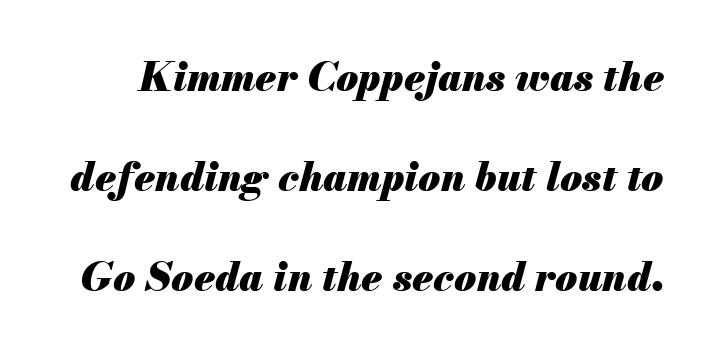
The face used here has the dense, thick strokes of a bold. Nobody touched the tracking dial on this one. In terms of leading, this rendering errs on the spacious side. Quick note: underline off.
